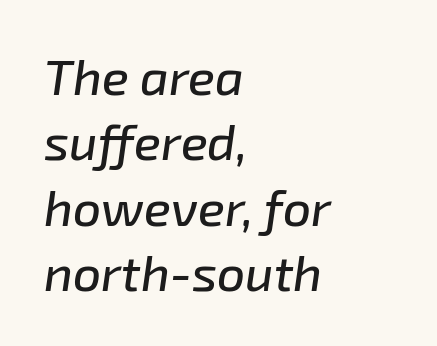
{"italic": "yes", "lean": "right", "slant_degrees": 8, "width": "normal", "stroke_contrast": "low", "x_height": "medium", "monospaced": "no", "underline": "no", "align": "left", "line_spacing": "normal", "line_spacing_ratio": 1.31, "letter_spacing": "normal", "letter_spacing_em": 0.0, "glyph_px": 50}
